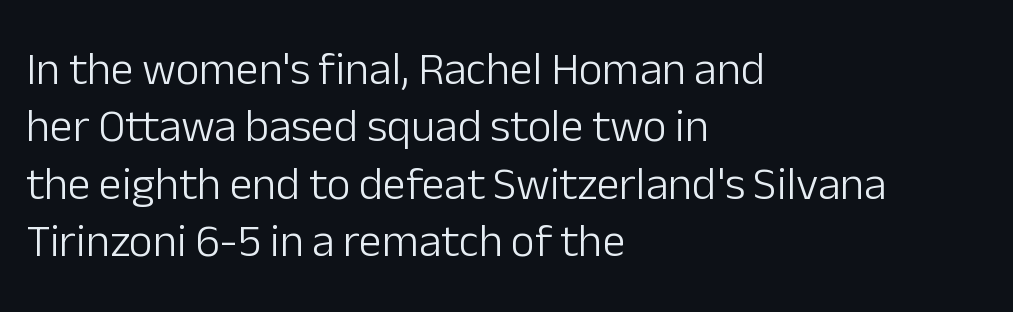
{"serif": "no", "italic": "no", "bold": "no", "weight": "light", "width": "normal", "stroke_contrast": "low", "x_height": "medium", "monospaced": "no", "underline": "no", "align": "left", "line_spacing": "normal", "line_spacing_ratio": 1.25, "letter_spacing": "normal", "letter_spacing_em": 0.0, "glyph_px": 46}
